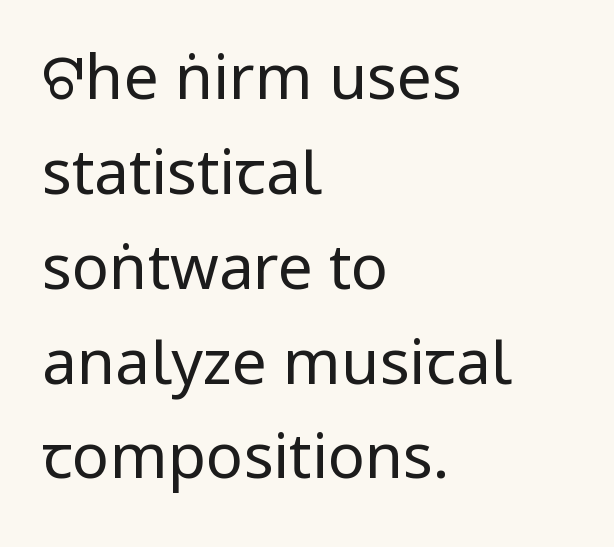
Words appear dense and cohesive because spacing is normal. The letterforms sit at book weight or below. The strip under each line holds only bare page. Caption: multi-line text, flush left, ragged right.
